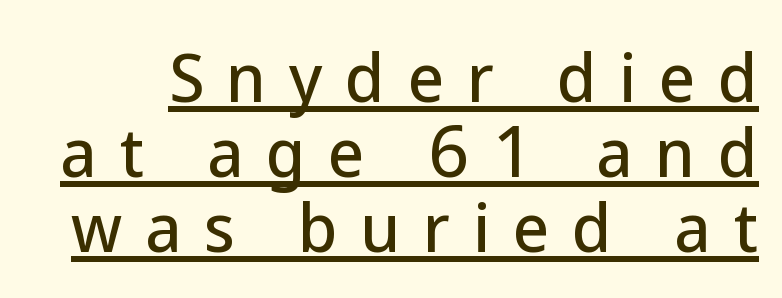
Every word sits above its own underline. Posture: upright roman. This sample uses a sans-serif face. Is this a fixed-width face? No — the glyphs have proportional, varying widths.
